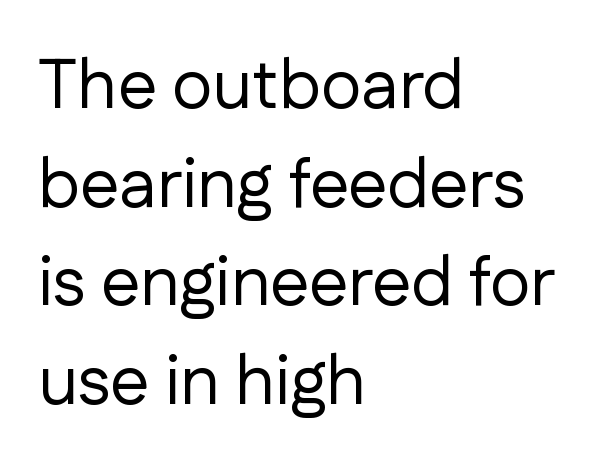
Q: Is the text bold? A: No.
Q: Is the text italic (slanted)? A: No, it is upright.
Q: Is the typeface a serif or a sans-serif typeface? A: Sans-serif.
Q: Is the text underlined? A: No.
Q: How is the paragraph aligned? A: Left-aligned.
Q: Is the spacing between letters normal or unusually wide? A: Normal.
Q: Is the spacing between lines tight, normal or loose? A: Normal.
Q: Width (condensed, normal, or wide)? A: Normal.
Q: Stroke contrast? A: Low.
Q: x-height? A: Medium.
Q: Monospaced? A: No.
